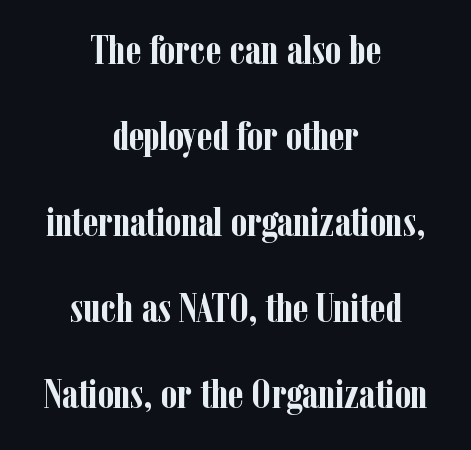
{"serif": "yes", "italic": "no", "bold": "yes", "weight": "semibold", "width": "condensed", "stroke_contrast": "low", "x_height": "medium", "monospaced": "no", "underline": "no", "align": "center", "line_spacing": "loose", "line_spacing_ratio": 2.1, "letter_spacing": "normal", "letter_spacing_em": 0.0, "glyph_px": 41}
